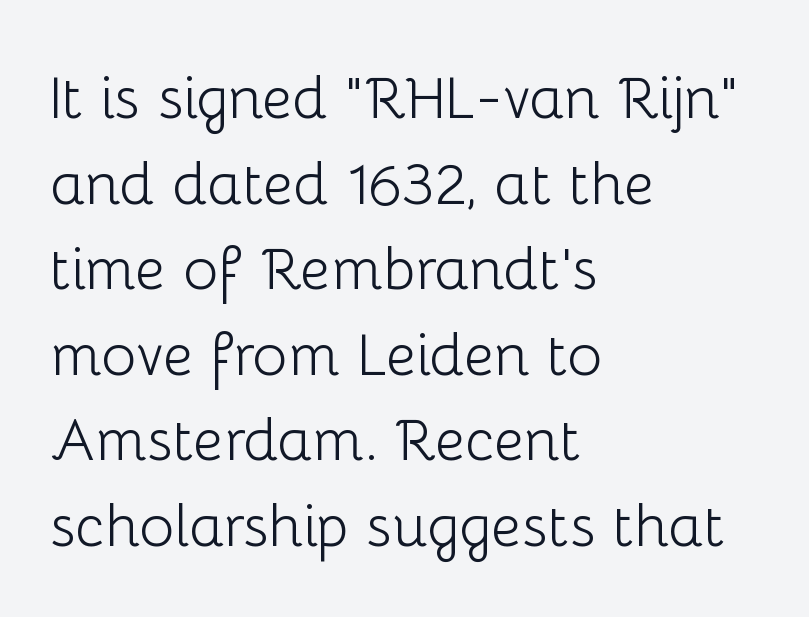
{"serif": "no", "italic": "no", "bold": "no", "weight": "light", "width": "normal", "stroke_contrast": "low", "x_height": "medium", "monospaced": "no", "underline": "no", "align": "left", "line_spacing": "normal", "line_spacing_ratio": 1.45, "letter_spacing": "normal", "letter_spacing_em": 0.0, "glyph_px": 59}
